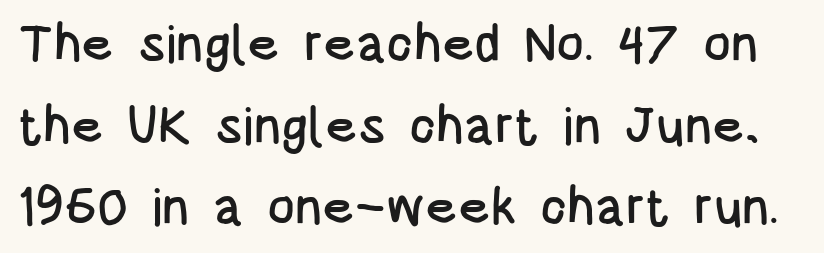
The image shows 52 px condensed sans-serif type, upright; set normal line spacing (1.57x), normal letter spacing, not underlined; low stroke contrast and a large x-height.
